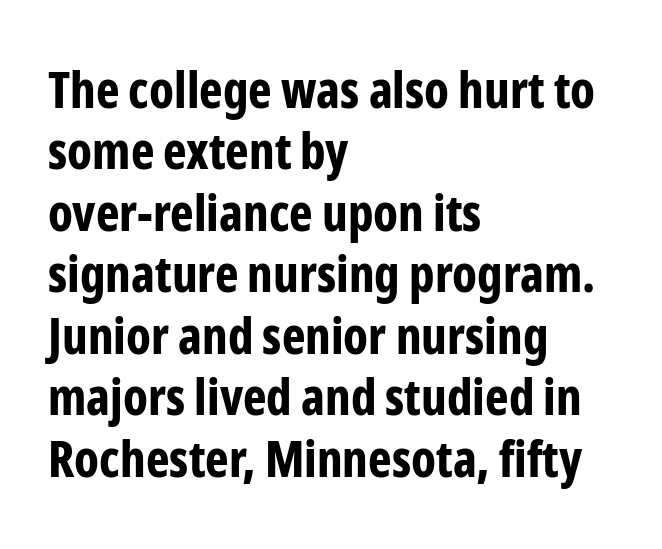
{"serif": "no", "italic": "no", "bold": "yes", "weight": "bold", "width": "condensed", "stroke_contrast": "low", "x_height": "medium", "monospaced": "no", "underline": "no", "align": "left", "line_spacing_ratio": 1.23, "letter_spacing": "normal", "letter_spacing_em": 0.0, "glyph_px": 50}
